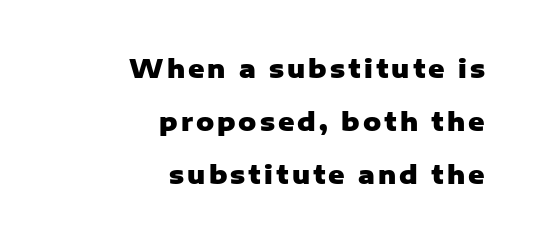
The image shows 25 px bold type, upright; set right-aligned, loose line spacing (2.13x), not underlined.
